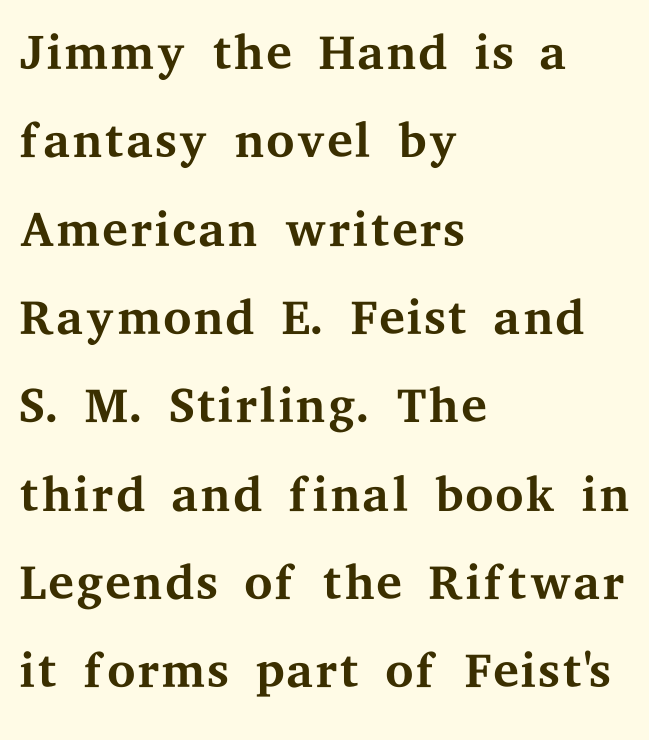
The image shows 73 px regular-weight, wide serif type, upright; set left-aligned, line spacing 1.21x, normal letter spacing, not underlined; medium stroke contrast and a medium x-height.
